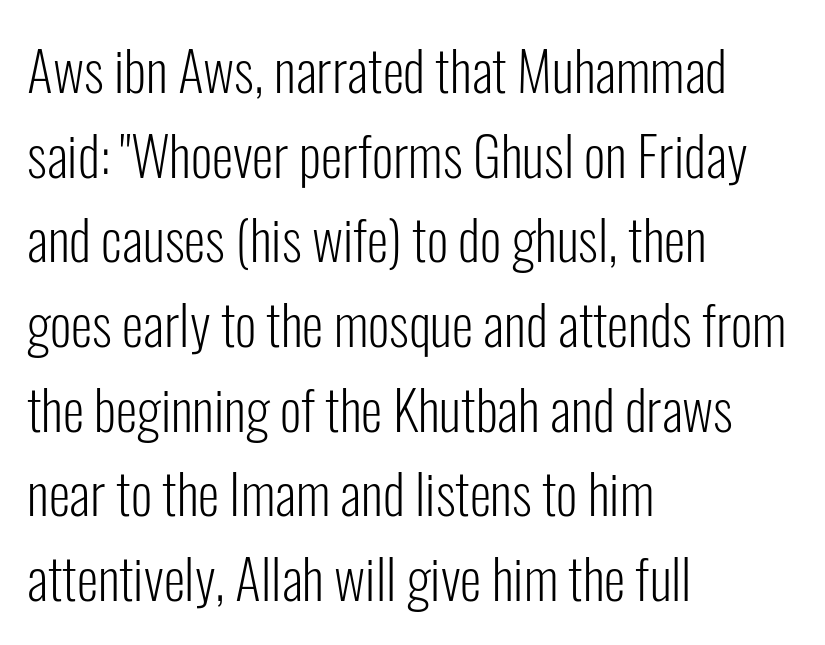
The image shows 55 px light, condensed sans-serif type, upright; set left-aligned, normal line spacing (1.54x), normal letter spacing, not underlined; low stroke contrast and a medium x-height.
